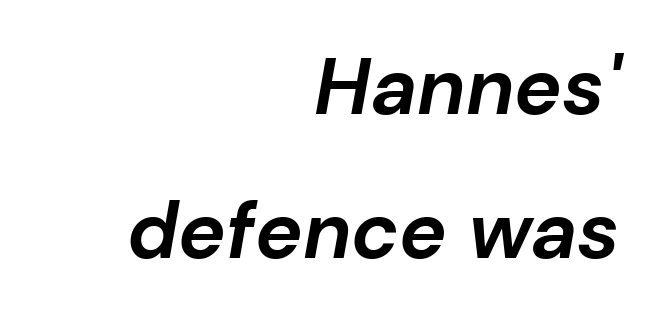
The image shows 80 px bold type, italic (leaning right); set right-aligned, line spacing 1.8x, normal letter spacing, not underlined; low stroke contrast and a medium x-height.
